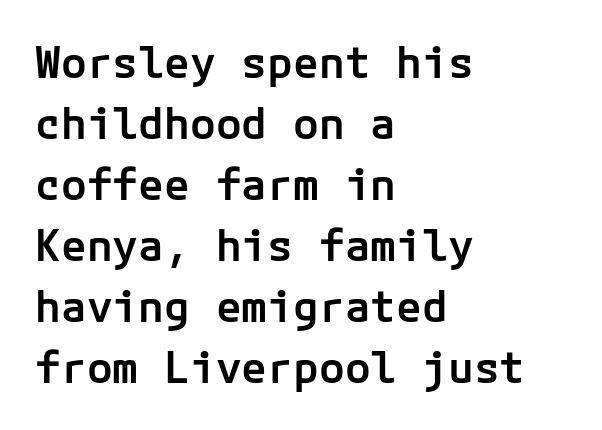
{"serif": "no", "italic": "no", "bold": "semi", "weight": "semibold", "width": "normal", "stroke_contrast": "low", "x_height": "medium", "underline": "no", "align": "left", "line_spacing": "normal", "line_spacing_ratio": 1.42, "letter_spacing": "normal", "letter_spacing_em": 0.0, "glyph_px": 43}
